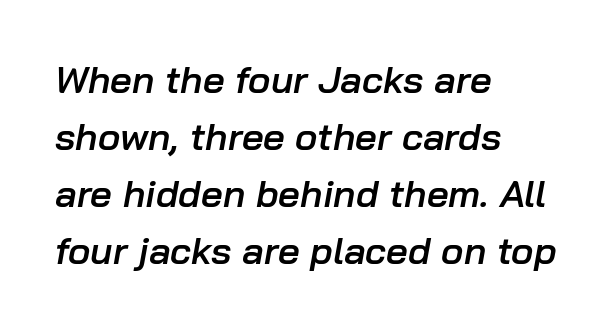
{"italic": "yes", "lean": "right", "slant_degrees": 10, "bold": "semi", "weight": "semibold", "width": "normal", "stroke_contrast": "low", "x_height": "medium", "monospaced": "no", "underline": "no", "align": "left", "line_spacing": "normal", "line_spacing_ratio": 1.5, "letter_spacing": "normal", "letter_spacing_em": 0.0, "glyph_px": 38}
